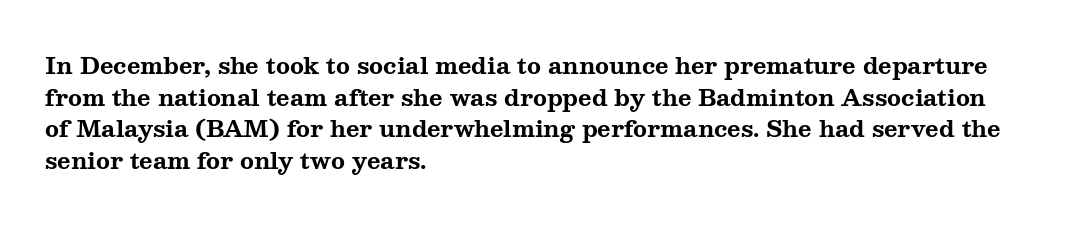
Q: Is the text bold? A: Yes.
Q: Is the text italic (slanted)? A: No, it is upright.
Q: Is the text underlined? A: No.
Q: How is the paragraph aligned? A: Left-aligned.
Q: Is the spacing between letters normal or unusually wide? A: Normal.
Q: Is the spacing between lines tight, normal or loose? A: Normal.
